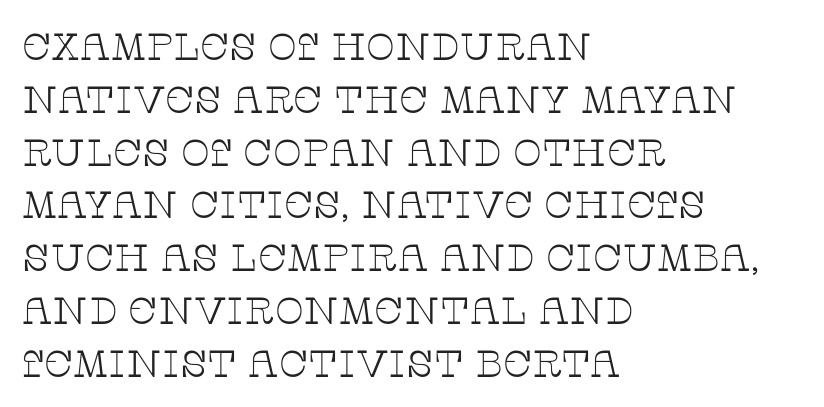
Normally led — the rows are evenly, conventionally spaced. Descender tails drop into unmarked territory. The type is set solid horizontally, with unmodified tracking. It's the straight-up-and-down kind of type.
